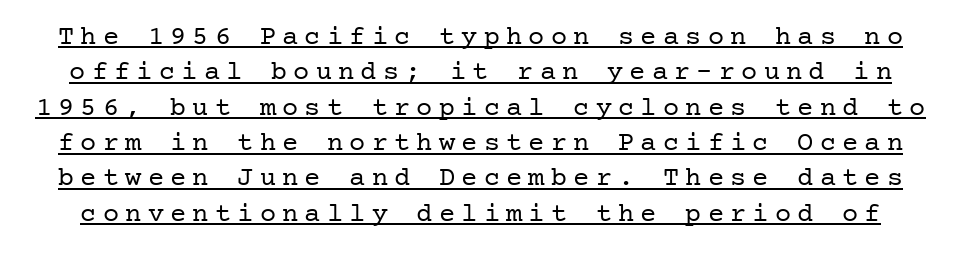
Q: Is the text bold? A: No.
Q: Is the text italic (slanted)? A: No, it is upright.
Q: Is the text underlined? A: Yes.
Q: Is the spacing between letters normal or unusually wide? A: Unusually wide.
Q: Is the spacing between lines tight, normal or loose? A: Normal.
